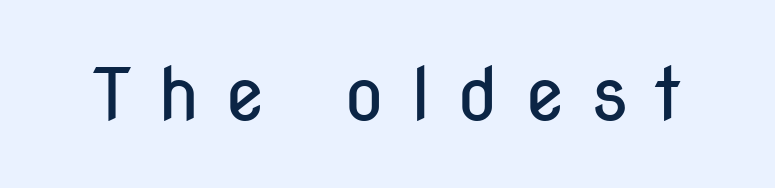
{"serif": "no", "italic": "no", "bold": "no", "weight": "regular", "width": "condensed", "stroke_contrast": "low", "x_height": "medium", "monospaced": "no", "underline": "no", "letter_spacing": "wide", "letter_spacing_em": 0.35, "glyph_px": 73}
